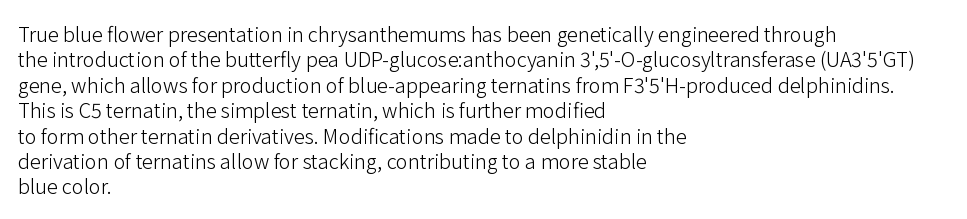
The rows are spaced the way most documents space them. Weight: in the light-to-regular range. Each word holds together tightly as a unit, with standard inter-letter gaps. Nobody drew a line under any word here.
